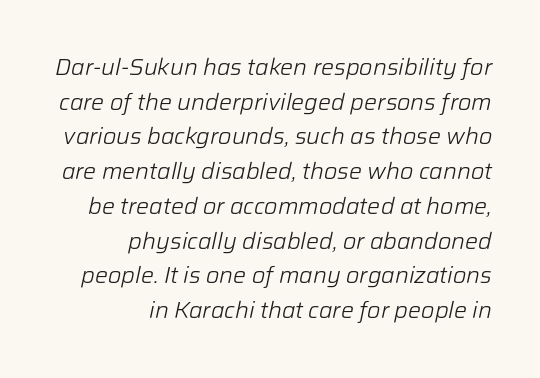
{"italic": "yes", "lean": "right", "slant_degrees": 12, "bold": "no", "underline": "no", "align": "right", "line_spacing": "normal", "line_spacing_ratio": 1.51, "letter_spacing": "normal", "letter_spacing_em": 0.0, "glyph_px": 23}
